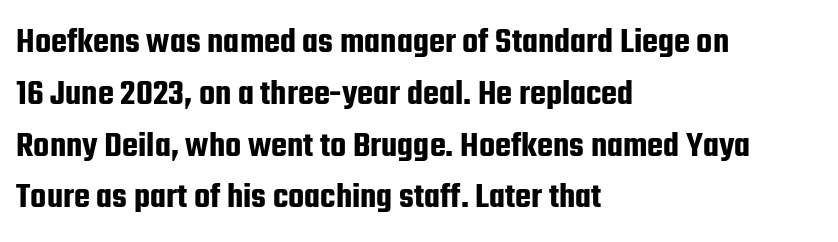
{"serif": "no", "italic": "no", "width": "condensed", "stroke_contrast": "low", "x_height": "medium", "monospaced": "no", "underline": "no", "align": "left", "line_spacing": "normal", "line_spacing_ratio": 1.4, "letter_spacing": "normal", "letter_spacing_em": 0.0, "glyph_px": 37}
